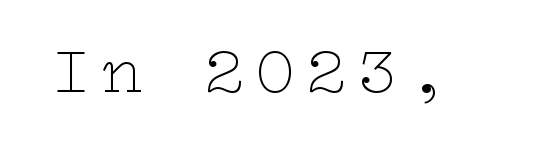
Q: Is the text bold? A: No.
Q: Is the text italic (slanted)? A: No, it is upright.
Q: Is the text underlined? A: No.
Q: Width (condensed, normal, or wide)? A: Wide.
Q: Stroke contrast? A: Low.
Q: x-height? A: Medium.
